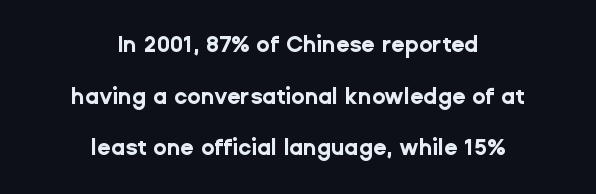
Q: Is the text bold? A: Yes.
Q: Is the text italic (slanted)? A: No, it is upright.
Q: Is the text underlined? A: No.
Q: How is the paragraph aligned? A: Centered.
Q: Is the spacing between letters normal or unusually wide? A: Normal.
Q: Is the spacing between lines tight, normal or loose? A: Loose.
